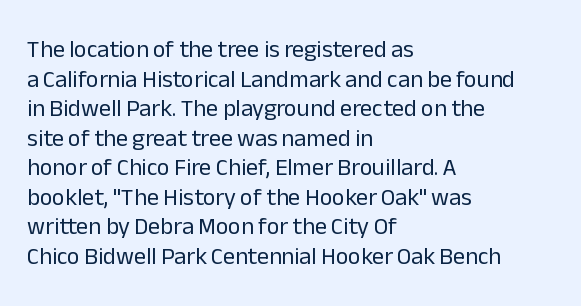
Q: Is the text bold? A: No.
Q: Is the text italic (slanted)? A: No, it is upright.
Q: Is the text underlined? A: No.
Q: How is the paragraph aligned? A: Left-aligned.
Q: Is the spacing between letters normal or unusually wide? A: Normal.
